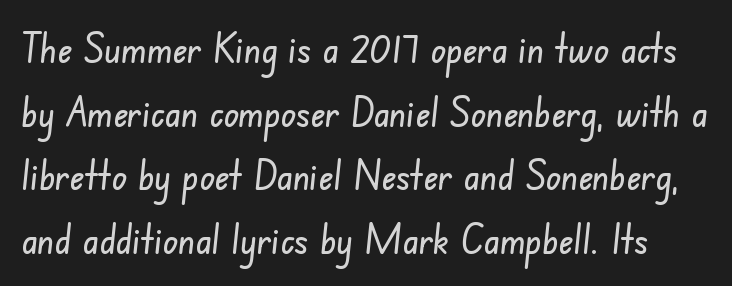
The image shows 40 px condensed sans-serif type; set normal line spacing (1.59x), normal letter spacing, not underlined; low stroke contrast and a small x-height.
